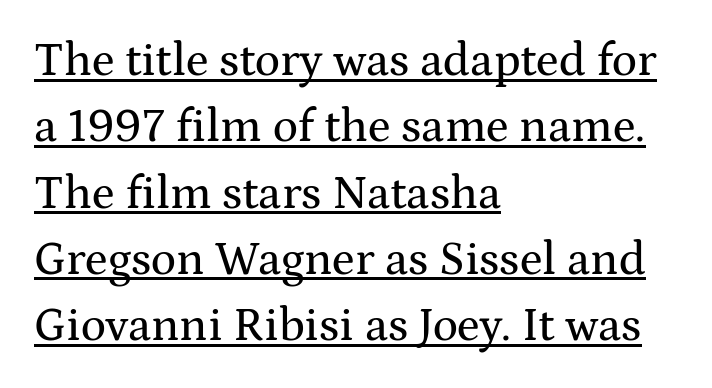
The image shows 47 px wide serif type, upright; set left-aligned, normal line spacing (1.41x), normal letter spacing, underlined; medium stroke contrast and a medium x-height.
